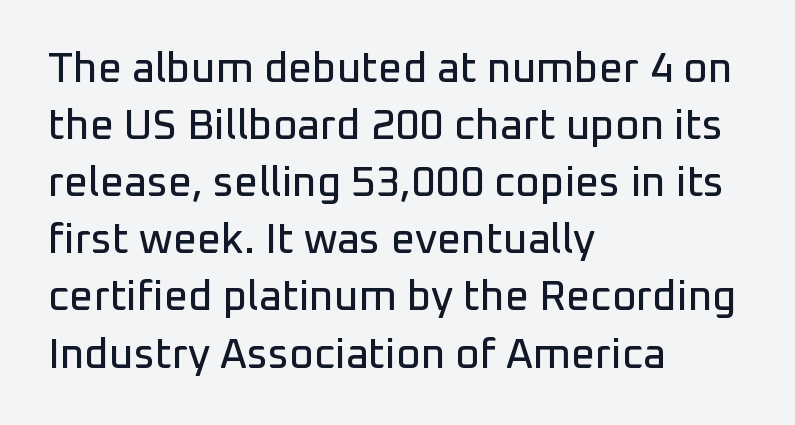
{"serif": "no", "italic": "no", "width": "normal", "stroke_contrast": "low", "x_height": "medium", "monospaced": "no", "underline": "no", "align": "left", "line_spacing": "normal", "line_spacing_ratio": 1.36, "letter_spacing": "normal", "letter_spacing_em": 0.0, "glyph_px": 42}
